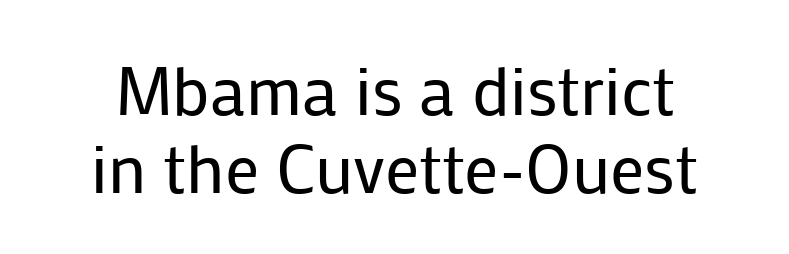
This rendering features lettering with no underline. The characters are drawn with everyday or finer stroke widths. Regarding serifs, this sample does without them. The designer dialed line spacing down below the default. Every stem runs plumb, perpendicular to the baseline.
